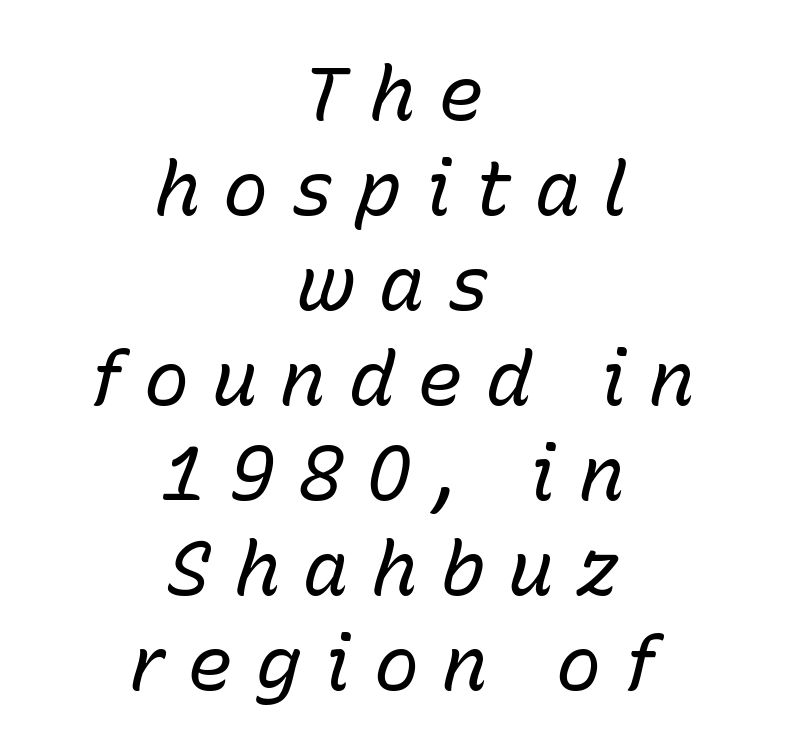
Quick note: italic. Someone cranked the tracking dial way up on this one. Is the stroke heavy? The answer is a plain regular-or-lighter. The passage shown is typed in a proportional face where columns would drift. Honestly, there is no underline to notice here at all.
